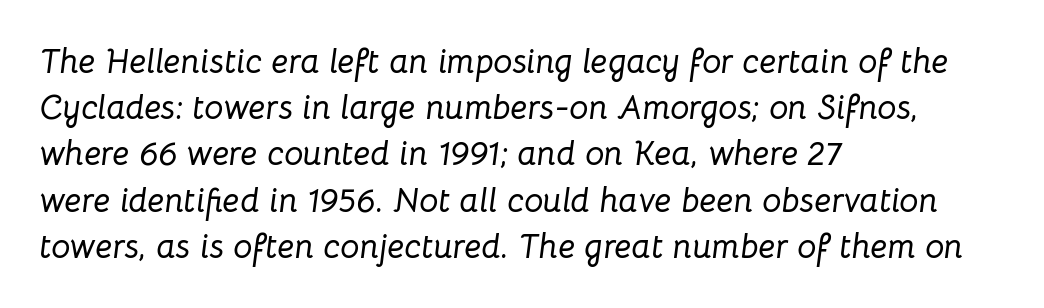
{"italic": "yes", "lean": "right", "slant_degrees": 8, "width": "normal", "stroke_contrast": "low", "x_height": "medium", "monospaced": "no", "underline": "no", "align": "left", "line_spacing": "normal", "line_spacing_ratio": 1.36, "letter_spacing": "normal", "letter_spacing_em": 0.0, "glyph_px": 34}
